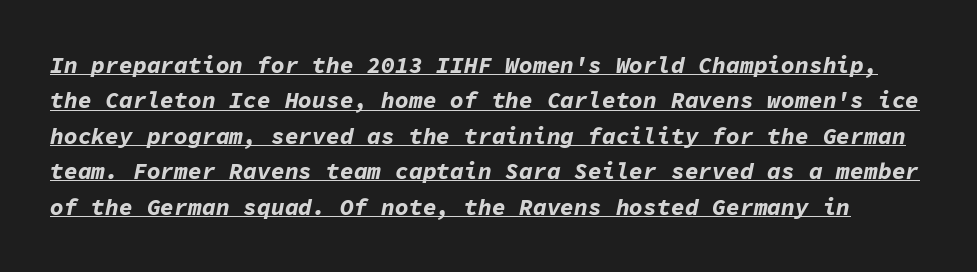
The image shows 23 px bold type, italic (leaning right); set normal line spacing (1.54x), normal letter spacing, underlined.
